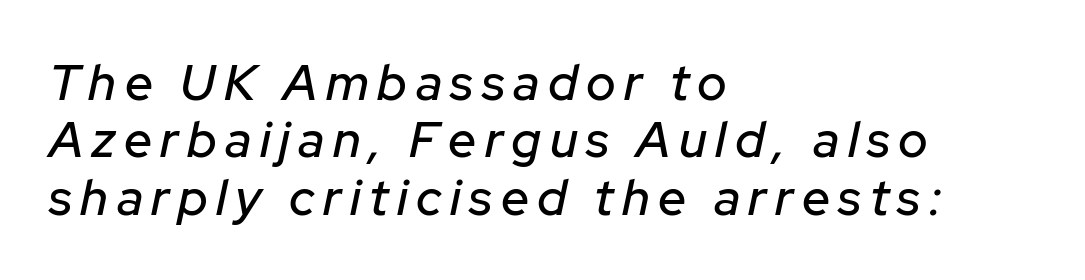
The image shows 50 px text type, italic (leaning right); set left-aligned, tight line spacing (1.15x), not underlined; low stroke contrast and a medium x-height.
